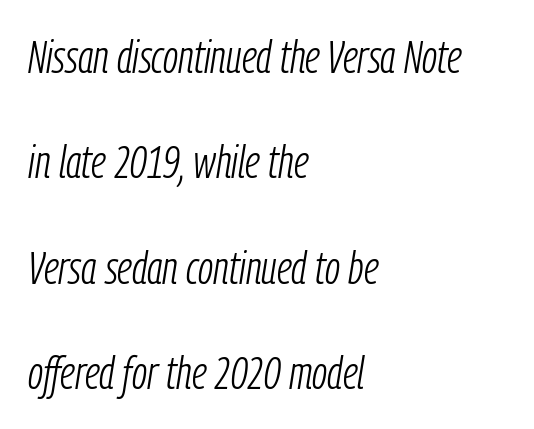
{"italic": "yes", "lean": "right", "slant_degrees": 9, "bold": "no", "weight": "light", "width": "condensed", "stroke_contrast": "low", "x_height": "medium", "monospaced": "no", "underline": "no", "align": "left", "line_spacing": "loose", "line_spacing_ratio": 2.29, "letter_spacing": "normal", "letter_spacing_em": 0.0, "glyph_px": 46}
